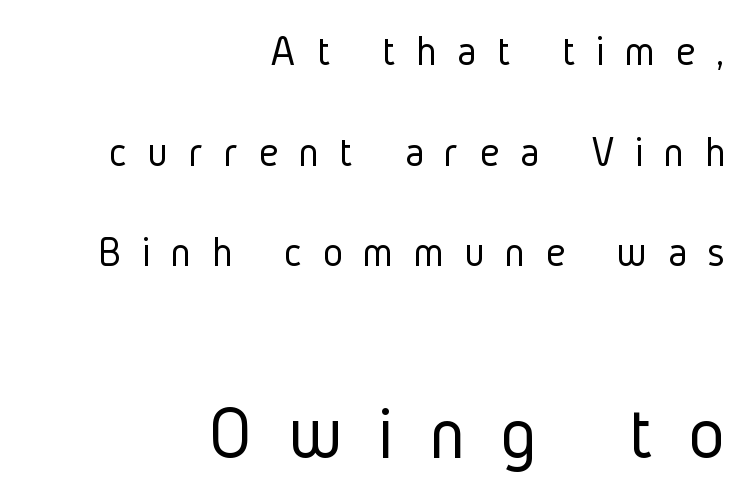
{"serif": "no", "italic": "no", "bold": "no", "weight": "light", "width": "condensed", "stroke_contrast": "low", "x_height": "medium", "monospaced": "no", "underline": "no", "align": "right", "line_spacing": "loose", "line_spacing_ratio": 2.34, "letter_spacing": "wide", "letter_spacing_em": 0.48, "larger_block": "second", "size_ratio": 1.77, "glyph_px": 76}
